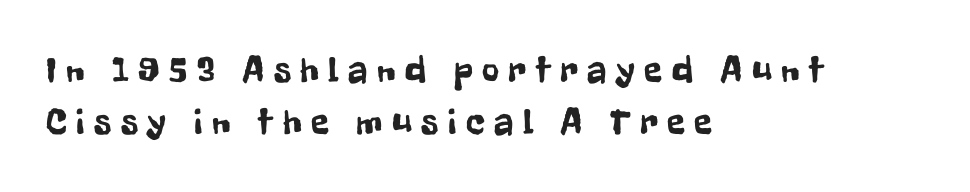
Q: Is the text italic (slanted)? A: No, it is upright.
Q: Is the typeface a serif or a sans-serif typeface? A: Sans-serif.
Q: Is the text underlined? A: No.
Q: How is the paragraph aligned? A: Left-aligned.
Q: Is the spacing between letters normal or unusually wide? A: Unusually wide.
Q: Is the spacing between lines tight, normal or loose? A: Normal.
Q: Width (condensed, normal, or wide)? A: Condensed.
Q: Stroke contrast? A: Low.
Q: x-height? A: Medium.
Q: Monospaced? A: No.
